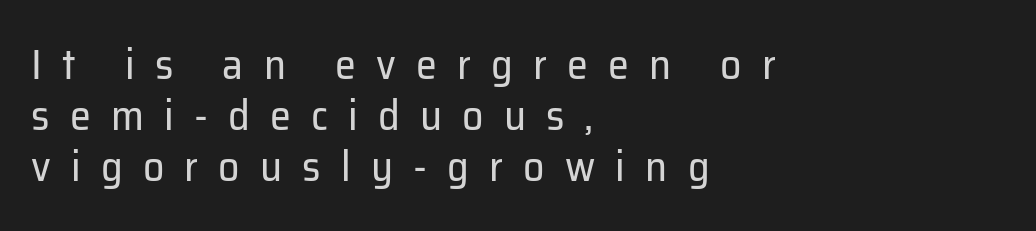
Q: Is the text bold? A: No.
Q: Is the text italic (slanted)? A: No, it is upright.
Q: Is the typeface a serif or a sans-serif typeface? A: Sans-serif.
Q: Is the text underlined? A: No.
Q: How is the paragraph aligned? A: Left-aligned.
Q: Is the spacing between letters normal or unusually wide? A: Unusually wide.
Q: Width (condensed, normal, or wide)? A: Normal.
Q: Stroke contrast? A: Low.
Q: x-height? A: Medium.
Q: Monospaced? A: No.
